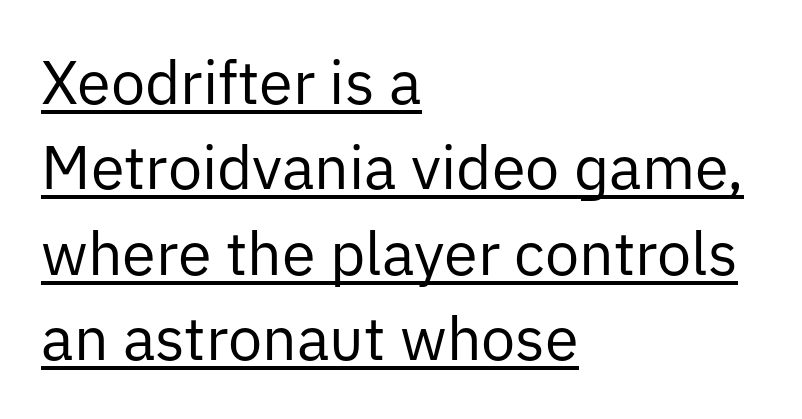
Q: Is the text bold? A: No.
Q: Is the text italic (slanted)? A: No, it is upright.
Q: Is the typeface a serif or a sans-serif typeface? A: Sans-serif.
Q: Is the text underlined? A: Yes.
Q: How is the paragraph aligned? A: Left-aligned.
Q: Is the spacing between letters normal or unusually wide? A: Normal.
Q: Is the spacing between lines tight, normal or loose? A: Normal.
Q: Width (condensed, normal, or wide)? A: Normal.
Q: Stroke contrast? A: Low.
Q: x-height? A: Medium.
Q: Monospaced? A: No.
